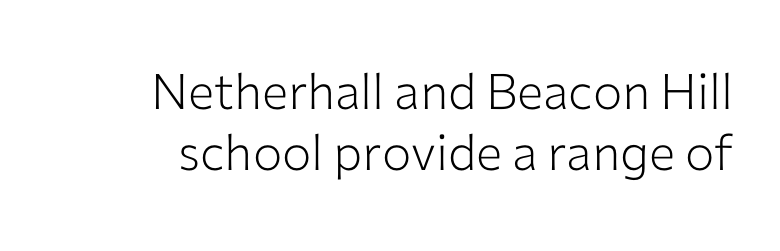
Typeset ragged left — the right edge is the straight one. Letter spacing: default. Stem width sits at or under what a default text font uses. Style check: upright.
